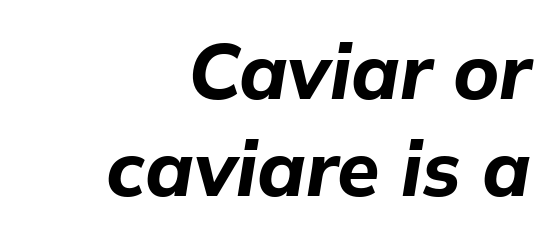
These lines sit exactly where default settings would place them. Would a proofreader flag this as italicized? Yes. The rendering uses natural spacing where letterforms have individual widths. Line ends are locked; line starts wander. In terms of weight, the rendering is a true, heavy bold.
